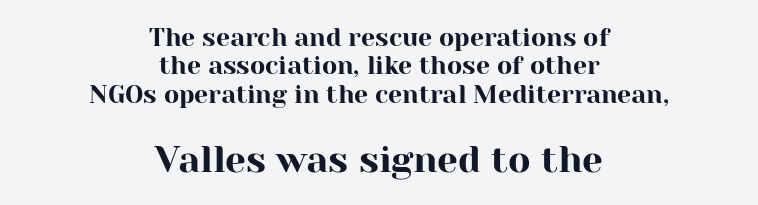
Q: Is the text italic (slanted)? A: No, it is upright.
Q: Is the typeface a serif or a sans-serif typeface? A: Serif.
Q: Is the text underlined? A: No.
Q: How is the paragraph aligned? A: Centered.
Q: Is the spacing between letters normal or unusually wide? A: Normal.
Q: Is the spacing between lines tight, normal or loose? A: Tight.
Q: Which block of text is set in a larger size, the first (top) or the second (bottom)? A: The second (bottom) one.
Q: Width (condensed, normal, or wide)? A: Normal.
Q: Stroke contrast? A: High.
Q: x-height? A: Medium.
Q: Monospaced? A: No.
